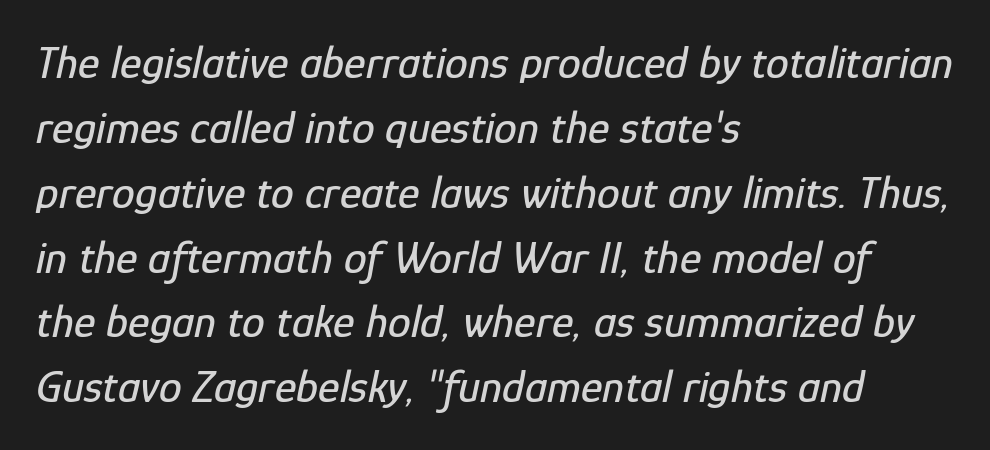
No extra tracking has been applied to these lines. Every row of glyphs begins at an identical x-position on the left. Leading matches the norm, producing a regular column. Character widths vary here, with narrow letters taking less room than wide ones. Has an underline been added? It has not. It's the slanting kind of type.
